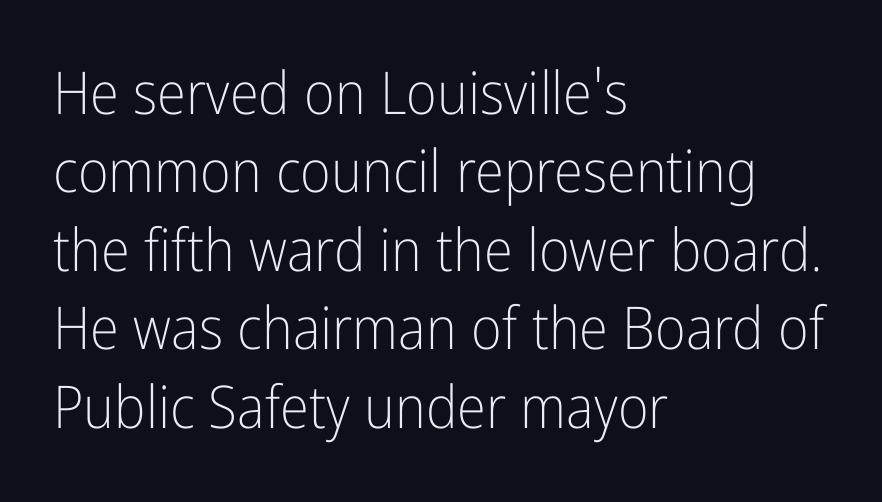
Q: Is the text bold? A: No.
Q: Is the text italic (slanted)? A: No, it is upright.
Q: Is the typeface a serif or a sans-serif typeface? A: Sans-serif.
Q: Is the text underlined? A: No.
Q: How is the paragraph aligned? A: Left-aligned.
Q: Is the spacing between letters normal or unusually wide? A: Normal.
Q: Is the spacing between lines tight, normal or loose? A: Normal.
Q: Width (condensed, normal, or wide)? A: Condensed.
Q: Stroke contrast? A: Low.
Q: x-height? A: Medium.
Q: Monospaced? A: No.
